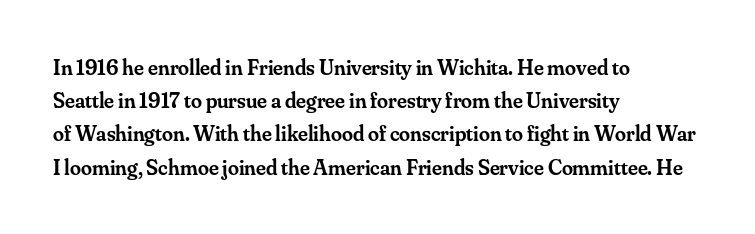
The words here are not underlined. Each new line begins a customary step beneath the previous one. These lines were composed using upright roman letters. In CSS terms this would be text-align: left. Compared with typical body copy, the letter spacing here is the same. This is the in-between weight designers call semibold or demi.
